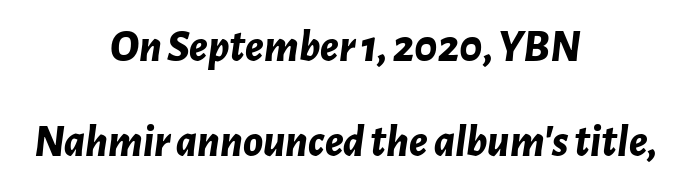
Q: Is the text bold? A: Yes.
Q: Is the text italic (slanted)? A: Yes, it leans right by about 7 degrees.
Q: Is the text underlined? A: No.
Q: How is the paragraph aligned? A: Centered.
Q: Is the spacing between letters normal or unusually wide? A: Normal.
Q: Is the spacing between lines tight, normal or loose? A: Loose.
Q: Width (condensed, normal, or wide)? A: Normal.
Q: Stroke contrast? A: Low.
Q: x-height? A: Medium.
Q: Monospaced? A: No.
